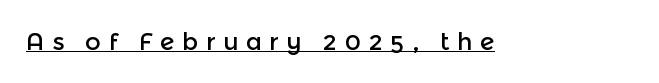
{"italic": "no", "underline": "yes", "letter_spacing": "wide", "letter_spacing_em": 0.31, "glyph_px": 24}
